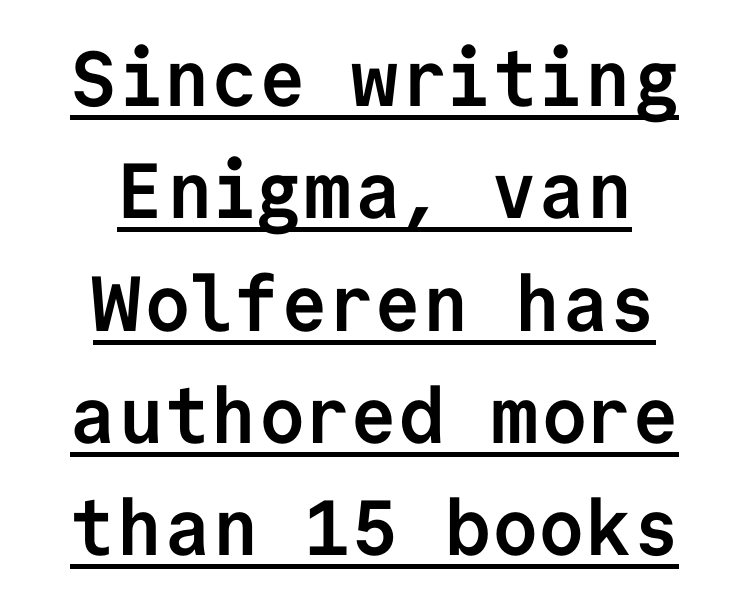
Set as a true bold cut, around the 700 mark. Where is the straight margin? There isn't one; the lines are centered. Letterform terminals end flat and unadorned throughout the passage. Honestly, the letter spacing is just normal — you wouldn't notice it. Notice how a bar underscores the lettering throughout.
